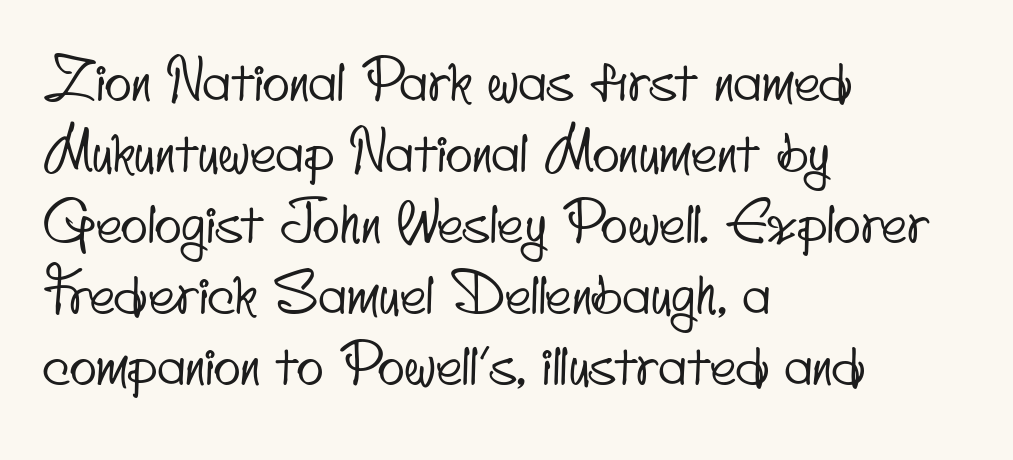
{"serif": "no", "width": "condensed", "stroke_contrast": "low", "x_height": "small", "monospaced": "no", "underline": "no", "align": "left", "line_spacing": "normal", "line_spacing_ratio": 1.27, "letter_spacing": "normal", "letter_spacing_em": 0.0, "glyph_px": 56}
